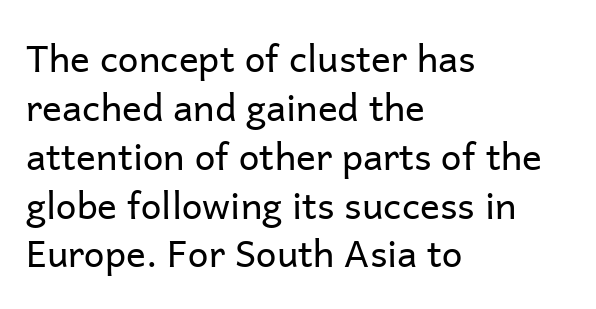
{"serif": "no", "italic": "no", "bold": "no", "weight": "regular", "width": "normal", "stroke_contrast": "low", "x_height": "medium", "monospaced": "no", "underline": "no", "align": "left", "line_spacing": "normal", "line_spacing_ratio": 1.32, "letter_spacing": "normal", "letter_spacing_em": 0.0, "glyph_px": 37}
